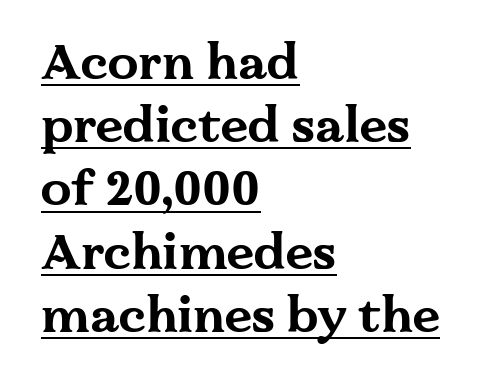
{"serif": "yes", "italic": "no", "bold": "yes", "weight": "bold", "width": "wide", "stroke_contrast": "medium", "x_height": "medium", "monospaced": "no", "underline": "yes", "align": "left", "line_spacing": "normal", "line_spacing_ratio": 1.29, "letter_spacing": "normal", "letter_spacing_em": 0.0, "glyph_px": 49}
